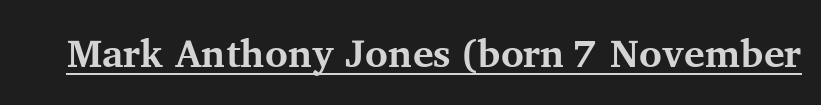
This rendering leaves character spacing at its baseline value. Summary of weight: heavy, a full bold. Underline: present. Type style note: has serifs. The face used here is proportionally spaced, like ordinary book or web type.
